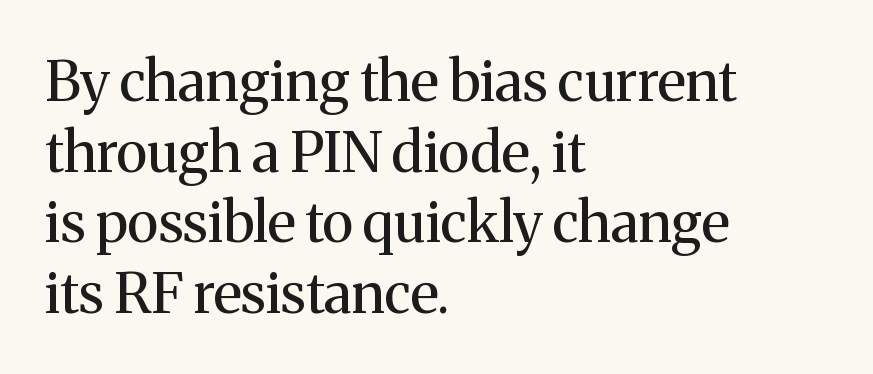
The image shows 56 px regular-weight serif type, upright; set left-aligned, normal line spacing (1.26x), normal letter spacing, not underlined; medium stroke contrast and a medium x-height.
